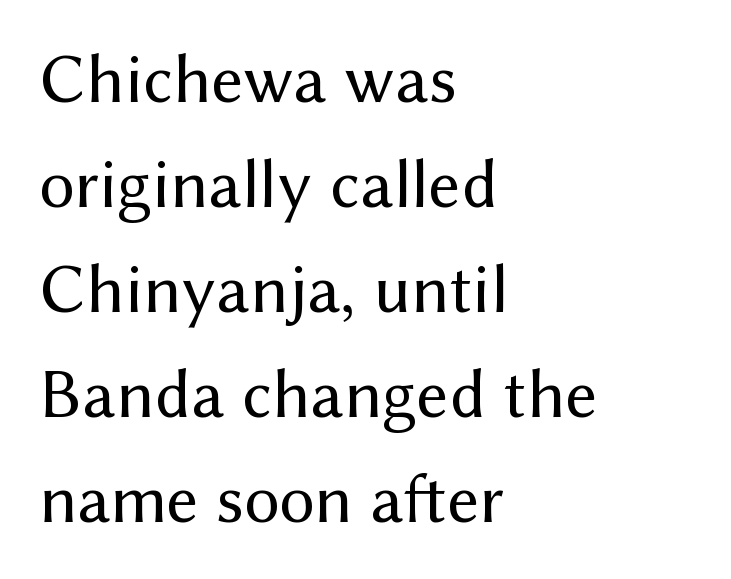
Q: Is the text bold? A: No.
Q: Is the text italic (slanted)? A: No, it is upright.
Q: Is the typeface a serif or a sans-serif typeface? A: Sans-serif.
Q: Is the text underlined? A: No.
Q: How is the paragraph aligned? A: Left-aligned.
Q: Is the spacing between letters normal or unusually wide? A: Normal.
Q: Is the spacing between lines tight, normal or loose? A: Normal.
Q: Width (condensed, normal, or wide)? A: Normal.
Q: Stroke contrast? A: Medium.
Q: x-height? A: Medium.
Q: Monospaced? A: No.
